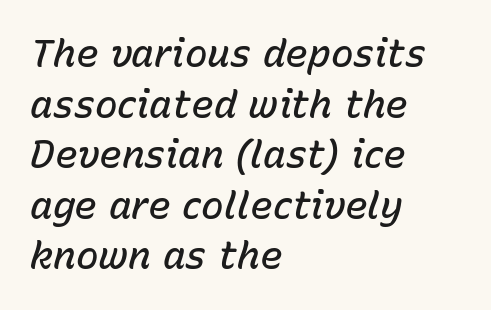
{"italic": "yes", "lean": "right", "slant_degrees": 15, "bold": "semi", "weight": "semibold", "width": "normal", "stroke_contrast": "low", "x_height": "medium", "monospaced": "no", "underline": "no", "align": "left", "line_spacing": "normal", "line_spacing_ratio": 1.33, "letter_spacing": "normal", "letter_spacing_em": 0.0, "glyph_px": 38}
